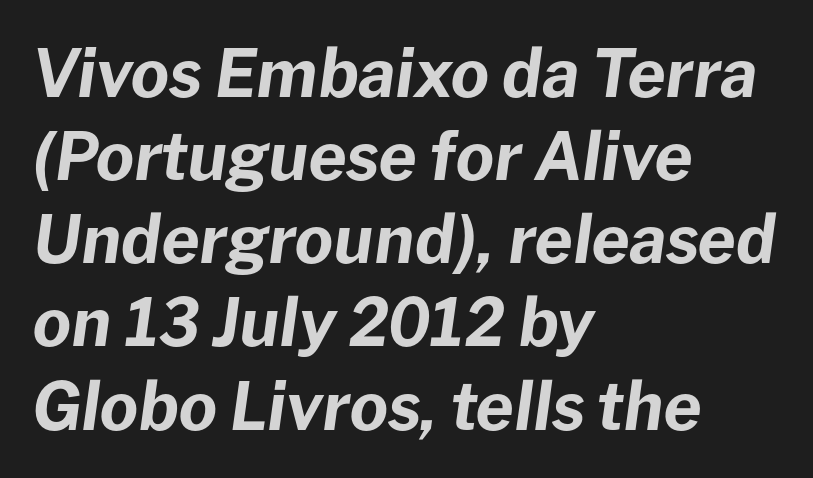
{"italic": "yes", "lean": "right", "slant_degrees": 8, "bold": "yes", "weight": "bold", "width": "normal", "stroke_contrast": "low", "x_height": "medium", "monospaced": "no", "underline": "no", "align": "left", "line_spacing": "normal", "line_spacing_ratio": 1.26, "letter_spacing": "normal", "letter_spacing_em": 0.0, "glyph_px": 66}
